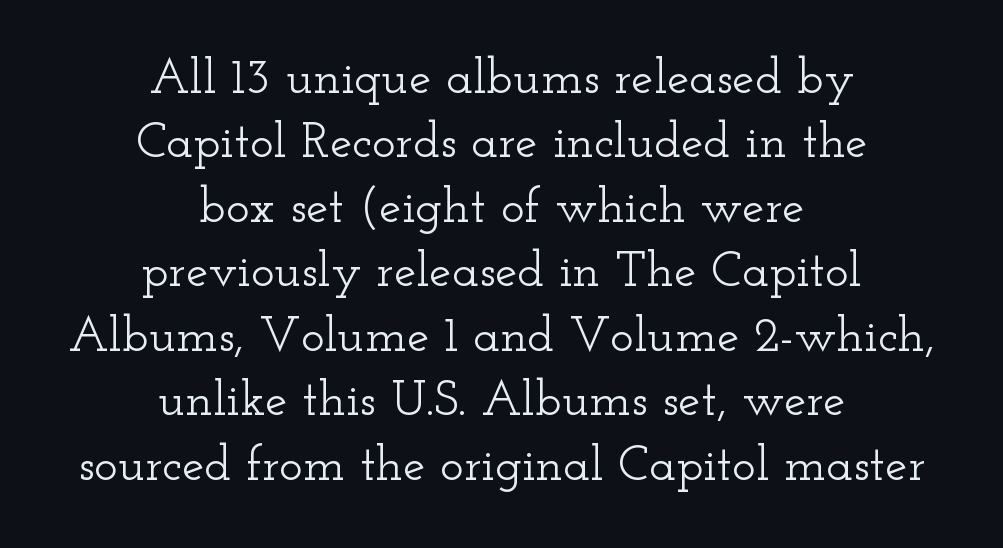
Varying glyph widths throughout — classic text-font behaviour. Descender tails drop into unmarked territory. Does the copy run flush right? No — it is centered line by line. A roman cut, with each character standing at attention.
